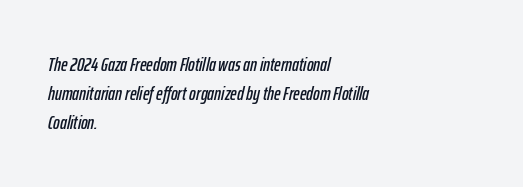
Q: Is the text italic (slanted)? A: Yes, it leans right by about 12 degrees.
Q: Is the text underlined? A: No.
Q: How is the paragraph aligned? A: Left-aligned.
Q: Is the spacing between letters normal or unusually wide? A: Normal.
Q: Is the spacing between lines tight, normal or loose? A: Normal.
